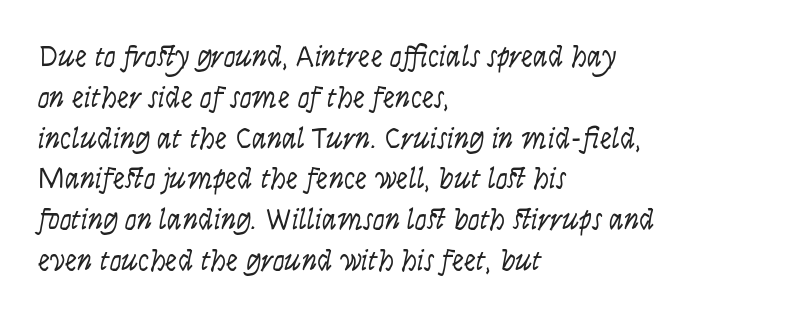
{"italic": "yes", "lean": "right", "slant_degrees": 9, "bold": "no", "weight": "light", "width": "condensed", "stroke_contrast": "low", "x_height": "large", "monospaced": "no", "underline": "no", "align": "left", "line_spacing": "normal", "line_spacing_ratio": 1.36, "letter_spacing": "normal", "letter_spacing_em": 0.0, "glyph_px": 30}
